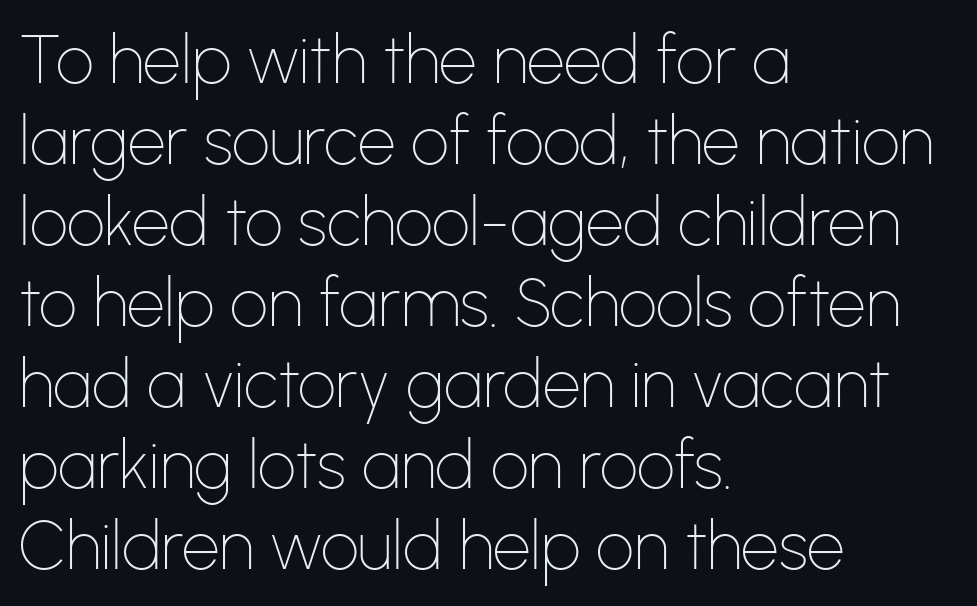
Stroke terminals: plain, sans-serif. This sample has the flowing, uneven cadence of proportional lettering. Notice how the stems are strictly vertical — no italics here. Letter spacing: default.
